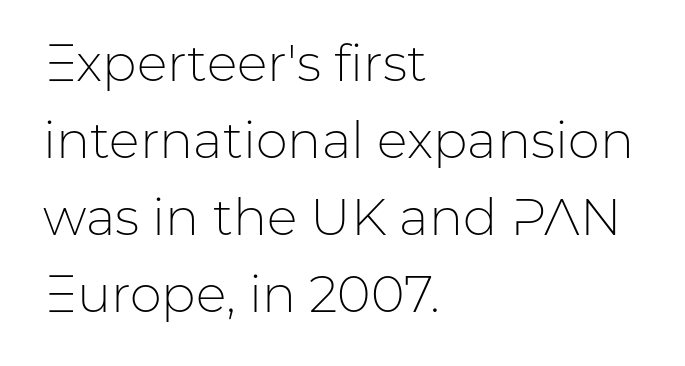
{"serif": "no", "italic": "no", "bold": "no", "weight": "light", "width": "normal", "stroke_contrast": "low", "x_height": "medium", "monospaced": "no", "underline": "no", "align": "left", "line_spacing": "normal", "line_spacing_ratio": 1.51, "letter_spacing": "normal", "letter_spacing_em": 0.0, "glyph_px": 51}
